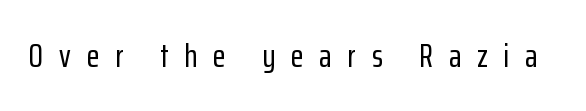
Character widths vary here, with narrow letters taking less room than wide ones. The face used here is a sans, in the tradition of grotesques and geometrics. Check the space under the baseline: it is left empty. Someone cranked the tracking dial way up on this one.
